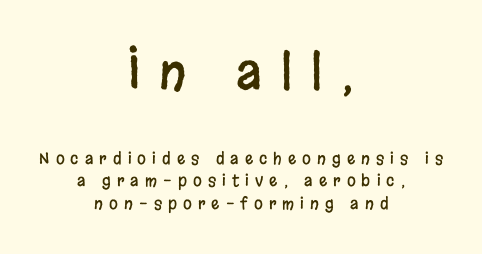
{"serif": "no", "italic": "no", "width": "condensed", "stroke_contrast": "low", "x_height": "large", "monospaced": "no", "underline": "no", "align": "center", "line_spacing": "normal", "line_spacing_ratio": 1.4, "letter_spacing": "wide", "letter_spacing_em": 0.38, "larger_block": "first", "size_ratio": 3.06, "glyph_px": 49}
